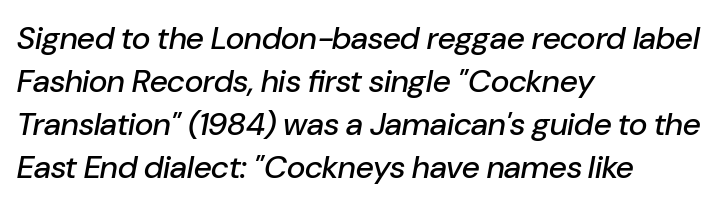
Decoration check: the copy has no underline. Is the letter spacing exaggerated? No — it looks like the ordinary default. The rows are spaced the way most documents space them. The rendering uses natural spacing where letterforms have individual widths. Where is the straight margin? On the left. Italic: yes, the glyphs are oblique.
